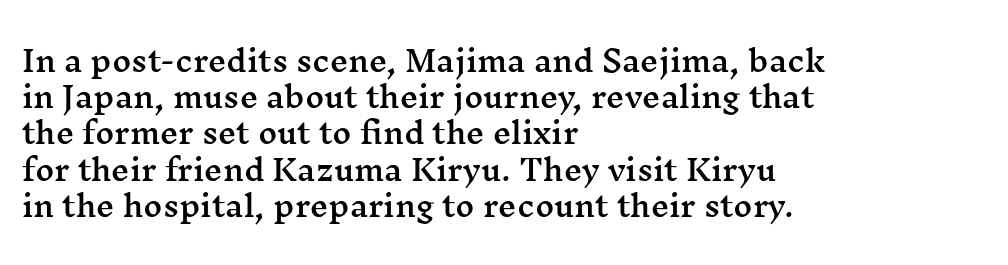
A roman cut, with each character standing at attention. This block has exactly the height ordinary leading produces. Does extra space separate the letters? No, they use regular spacing. Old-style or modern, the face here clearly has serifs.
